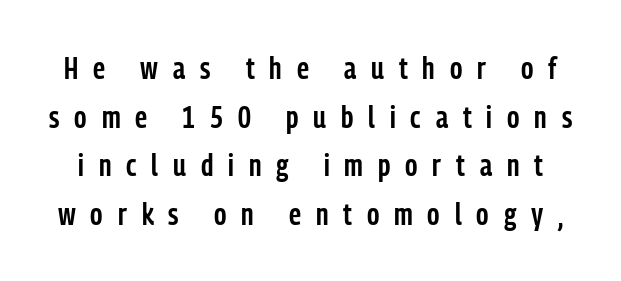
The image shows 31 px semibold, condensed sans-serif type, upright; set normal line spacing (1.57x), unusually wide letter spacing (+0.48 em), not underlined; low stroke contrast and a medium x-height.
